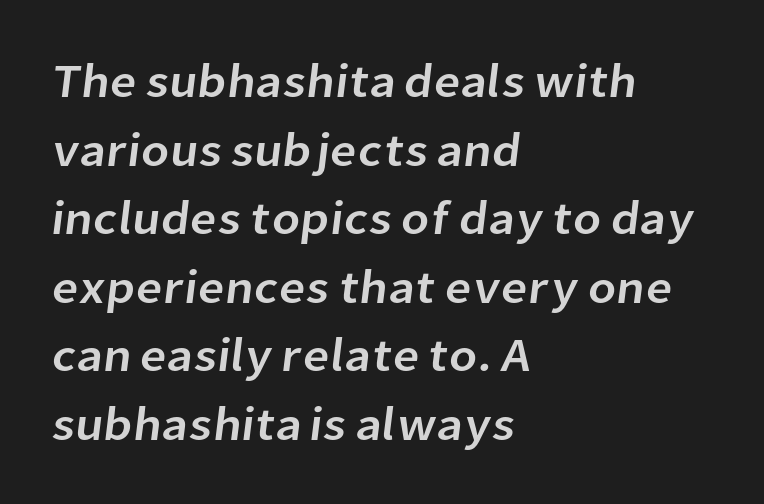
{"serif": "no", "width": "normal", "stroke_contrast": "low", "x_height": "medium", "monospaced": "no", "underline": "no", "align": "left", "line_spacing": "normal", "line_spacing_ratio": 1.46, "letter_spacing": "normal", "letter_spacing_em": 0.0, "glyph_px": 47}
